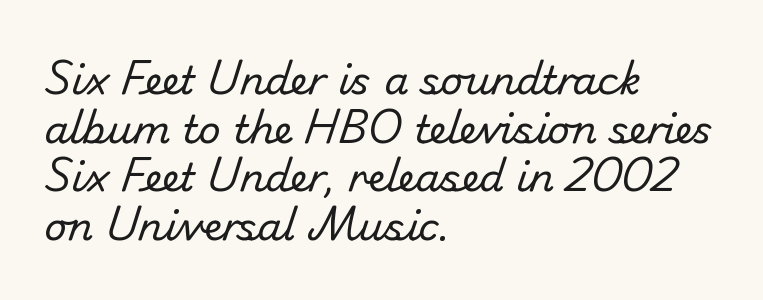
Q: Is the text bold? A: No.
Q: Is the typeface a serif or a sans-serif typeface? A: Sans-serif.
Q: Is the text underlined? A: No.
Q: How is the paragraph aligned? A: Left-aligned.
Q: Is the spacing between letters normal or unusually wide? A: Normal.
Q: Is the spacing between lines tight, normal or loose? A: Normal.
Q: Width (condensed, normal, or wide)? A: Normal.
Q: Stroke contrast? A: Low.
Q: x-height? A: Small.
Q: Monospaced? A: No.
